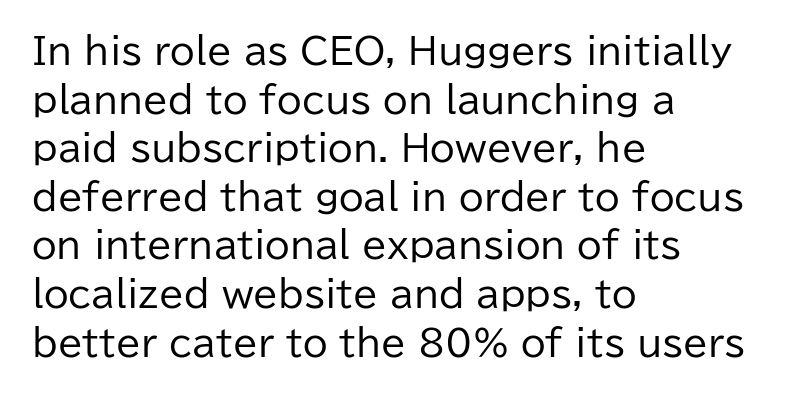
The image shows 36 px regular-weight sans-serif type, upright; set left-aligned, normal line spacing (1.35x), normal letter spacing, not underlined; low stroke contrast and a medium x-height.
